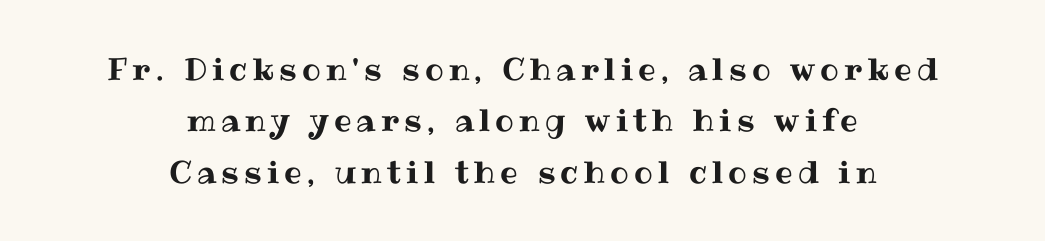
The image shows 31 px text type, upright; set centered, normal line spacing (1.66x), not underlined; medium stroke contrast and a medium x-height.
